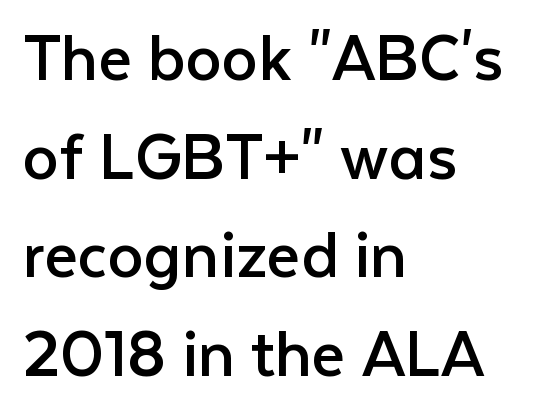
Q: Is the text bold? A: No.
Q: Is the text italic (slanted)? A: No, it is upright.
Q: Is the typeface a serif or a sans-serif typeface? A: Sans-serif.
Q: Is the text underlined? A: No.
Q: How is the paragraph aligned? A: Left-aligned.
Q: Is the spacing between letters normal or unusually wide? A: Normal.
Q: Is the spacing between lines tight, normal or loose? A: Normal.
Q: Width (condensed, normal, or wide)? A: Normal.
Q: Stroke contrast? A: Low.
Q: x-height? A: Medium.
Q: Monospaced? A: No.
